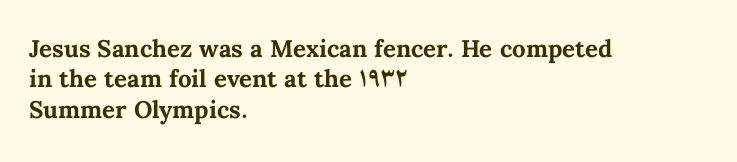
Q: Is the text bold? A: Yes.
Q: Is the text italic (slanted)? A: No, it is upright.
Q: Is the text underlined? A: No.
Q: How is the paragraph aligned? A: Left-aligned.
Q: Is the spacing between letters normal or unusually wide? A: Normal.
Q: Is the spacing between lines tight, normal or loose? A: Normal.
